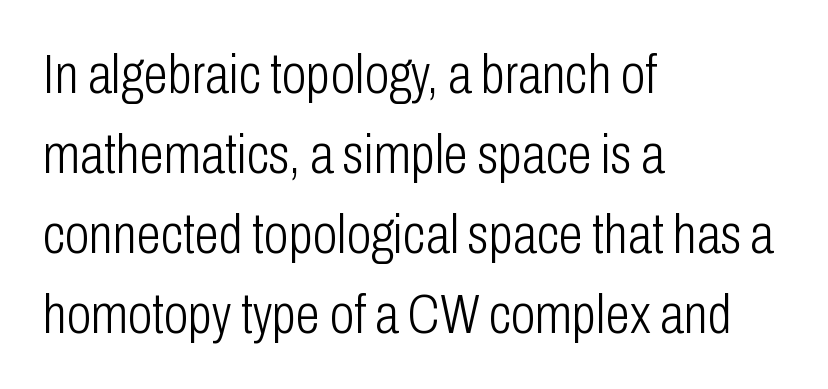
A sans-serif font was chosen for this passage. The specimen reads as upright at a glance. Words appear dense and cohesive because spacing is normal. If you measured baseline to baseline, you'd find a middling distance.
